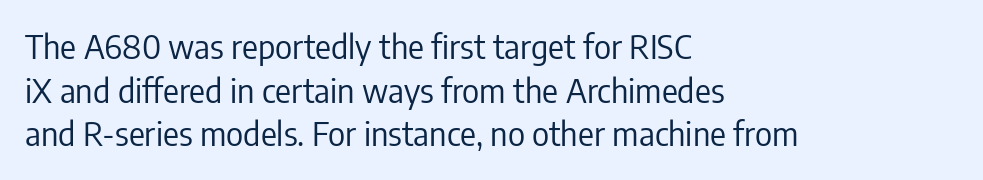
The image shows 33 px regular-weight, condensed sans-serif type, upright; set left-aligned, normal line spacing (1.32x), normal letter spacing, not underlined; low stroke contrast and a medium x-height.
